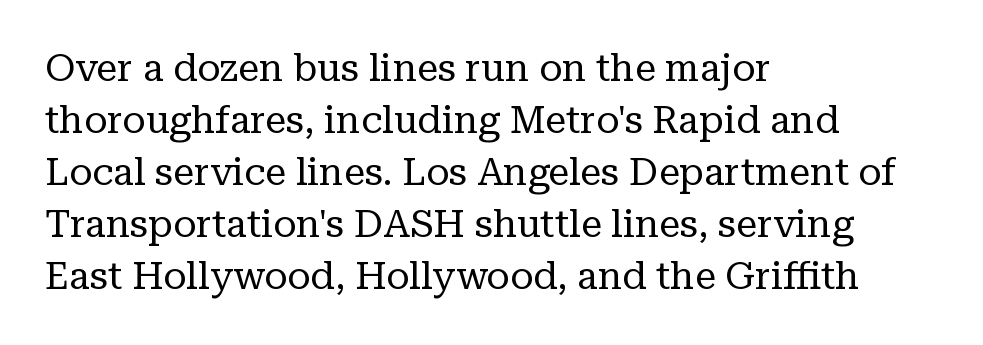
Q: Is the text bold? A: No.
Q: Is the text italic (slanted)? A: No, it is upright.
Q: Is the typeface a serif or a sans-serif typeface? A: Serif.
Q: Is the text underlined? A: No.
Q: How is the paragraph aligned? A: Left-aligned.
Q: Is the spacing between letters normal or unusually wide? A: Normal.
Q: Is the spacing between lines tight, normal or loose? A: Normal.
Q: Width (condensed, normal, or wide)? A: Normal.
Q: Stroke contrast? A: Low.
Q: x-height? A: Medium.
Q: Monospaced? A: No.
